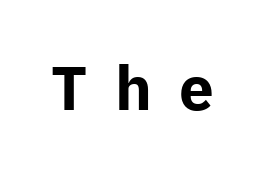
Q: Is the text bold? A: Yes.
Q: Is the text italic (slanted)? A: No, it is upright.
Q: Is the typeface a serif or a sans-serif typeface? A: Sans-serif.
Q: Is the text underlined? A: No.
Q: Is the spacing between letters normal or unusually wide? A: Unusually wide.
Q: Width (condensed, normal, or wide)? A: Normal.
Q: Stroke contrast? A: Low.
Q: x-height? A: Medium.
Q: Monospaced? A: No.
